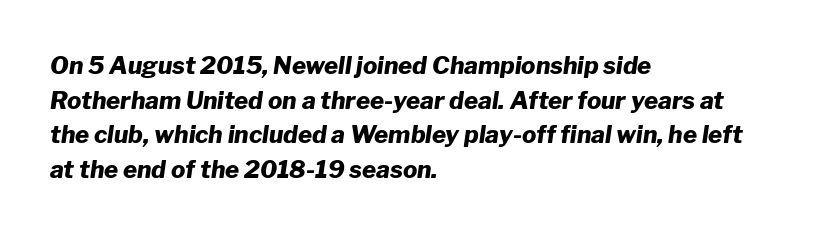
The image shows 24 px bold type, italic (leaning right); set left-aligned, normal line spacing (1.44x), normal letter spacing, not underlined.
